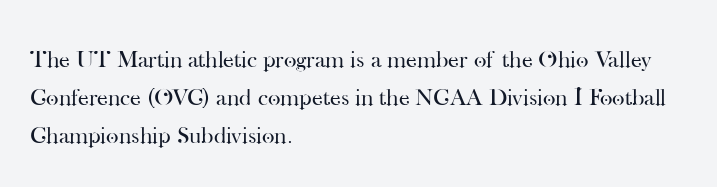
The image shows 24 px text type, upright; set left-aligned, normal line spacing (1.59x), normal letter spacing, not underlined.
